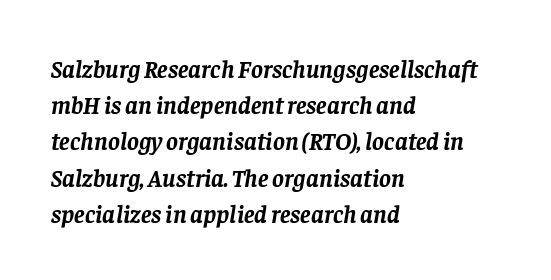
Q: Is the text bold? A: Yes.
Q: Is the text italic (slanted)? A: Yes, it leans right by about 8 degrees.
Q: Is the text underlined? A: No.
Q: How is the paragraph aligned? A: Left-aligned.
Q: Is the spacing between letters normal or unusually wide? A: Normal.
Q: Is the spacing between lines tight, normal or loose? A: Normal.
